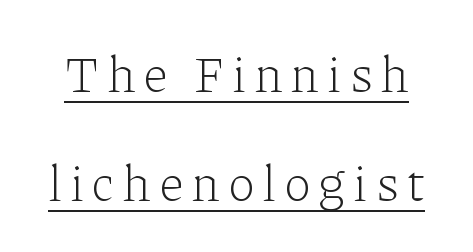
Underline: present. Spacing verdict: proportional, widths tailored to each character. Each letter's strokes conclude with small projecting serifs. Weight class: somewhere from thin through regular.
